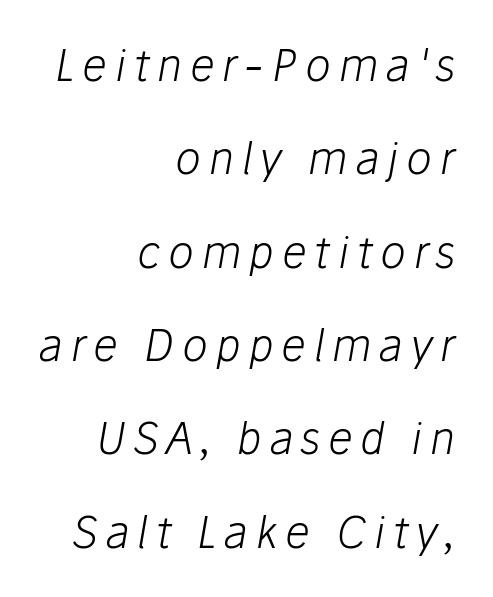
The text block is weighted toward the right margin, trailing off unevenly leftward. Rule under the text: the space is simply empty. Stroke thickness stays within the range of a standard reading face or lighter. The passage shown leans; its letterforms are oblique. These lines are rendered in a variable-pitch font. Reading down the column, the eye jumps a long way to each next line.
